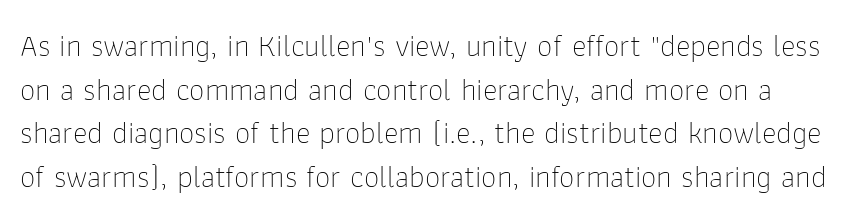
Q: Is the text bold? A: No.
Q: Is the text italic (slanted)? A: No, it is upright.
Q: Is the typeface a serif or a sans-serif typeface? A: Sans-serif.
Q: Is the text underlined? A: No.
Q: Is the spacing between letters normal or unusually wide? A: Normal.
Q: Is the spacing between lines tight, normal or loose? A: Normal.
Q: Width (condensed, normal, or wide)? A: Normal.
Q: Stroke contrast? A: Low.
Q: x-height? A: Medium.
Q: Monospaced? A: No.
